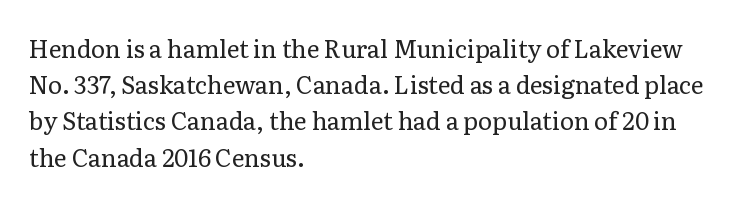
Default kerning and tracking; the words read as compact shapes. Tall strokes in this sample are plumb rather than angled. This rendering uses left alignment, leaving the right contour irregular. Students, observe: this is what conventionally led text looks like. Each stroke keeps to a modest, everyday thickness or less. Honestly, there is no underline to notice here at all.
